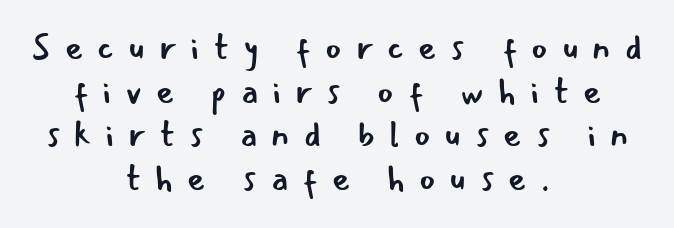
The rendering uses natural spacing where letterforms have individual widths. The strokes carry an ordinary text weight at most. Look at the bottom of the vertical strokes: they stop flat, with no serifs. Each line is balanced around a shared central axis. Unmarked baselines from the first word to the last. Upright lettering throughout.
